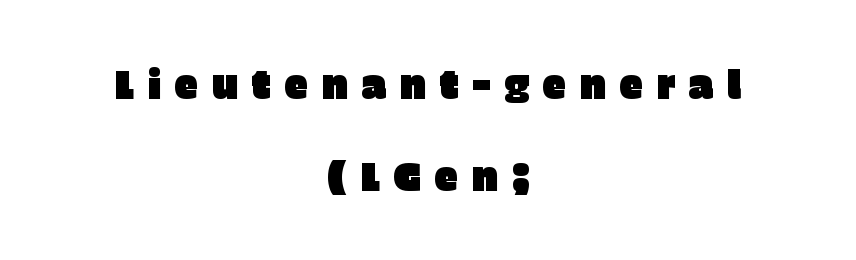
Q: Is the text italic (slanted)? A: No, it is upright.
Q: Is the typeface a serif or a sans-serif typeface? A: Sans-serif.
Q: Is the text underlined? A: No.
Q: How is the paragraph aligned? A: Centered.
Q: Is the spacing between letters normal or unusually wide? A: Unusually wide.
Q: Is the spacing between lines tight, normal or loose? A: Loose.
Q: Width (condensed, normal, or wide)? A: Normal.
Q: Stroke contrast? A: Low.
Q: x-height? A: Large.
Q: Monospaced? A: No.
